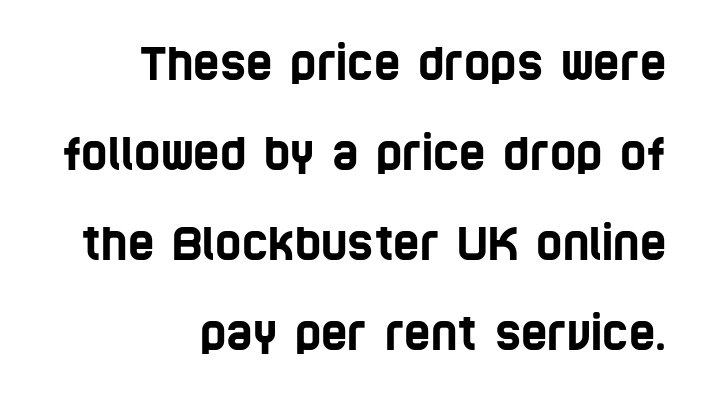
The image shows 45 px condensed sans-serif type; set right-aligned, loose line spacing (2.0x), normal letter spacing, not underlined; low stroke contrast and a large x-height.
